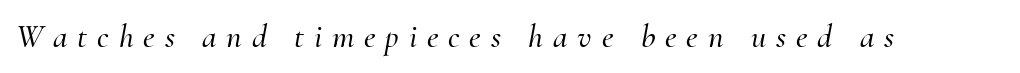
Q: Is the text italic (slanted)? A: Yes, it leans right by about 10 degrees.
Q: Is the typeface a serif or a sans-serif typeface? A: Serif.
Q: Is the text underlined? A: No.
Q: Is the spacing between letters normal or unusually wide? A: Unusually wide.
Q: Width (condensed, normal, or wide)? A: Normal.
Q: Stroke contrast? A: Medium.
Q: x-height? A: Small.
Q: Monospaced? A: No.
